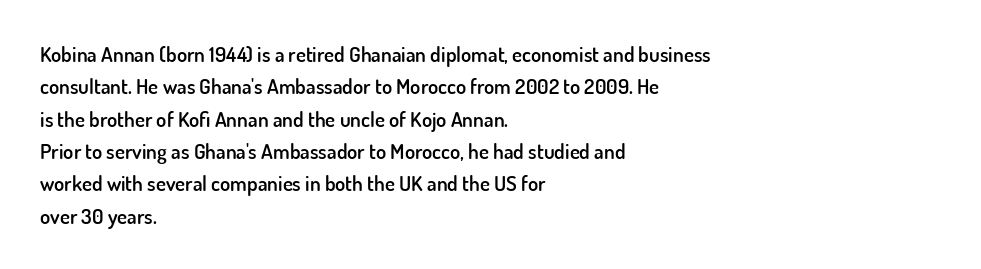
Q: Is the text bold? A: Semi-bold.
Q: Is the text italic (slanted)? A: No, it is upright.
Q: Is the text underlined? A: No.
Q: How is the paragraph aligned? A: Left-aligned.
Q: Is the spacing between letters normal or unusually wide? A: Normal.
Q: Is the spacing between lines tight, normal or loose? A: Normal.
